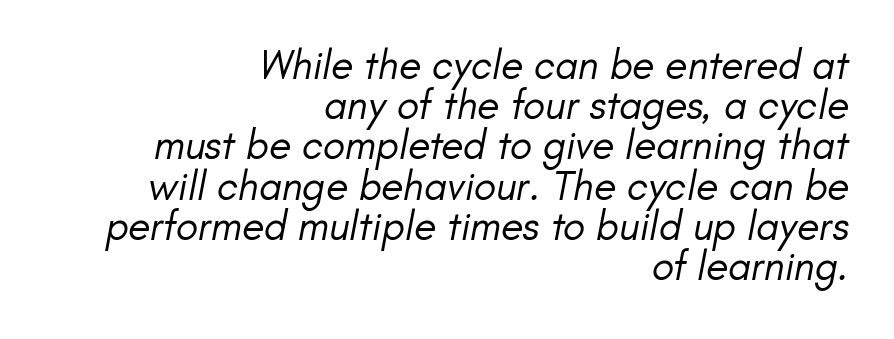
{"serif": "no", "bold": "no", "weight": "regular", "width": "normal", "stroke_contrast": "low", "x_height": "small", "monospaced": "no", "underline": "no", "align": "right", "line_spacing": "tight", "line_spacing_ratio": 0.98, "letter_spacing": "normal", "letter_spacing_em": 0.0, "glyph_px": 41}
